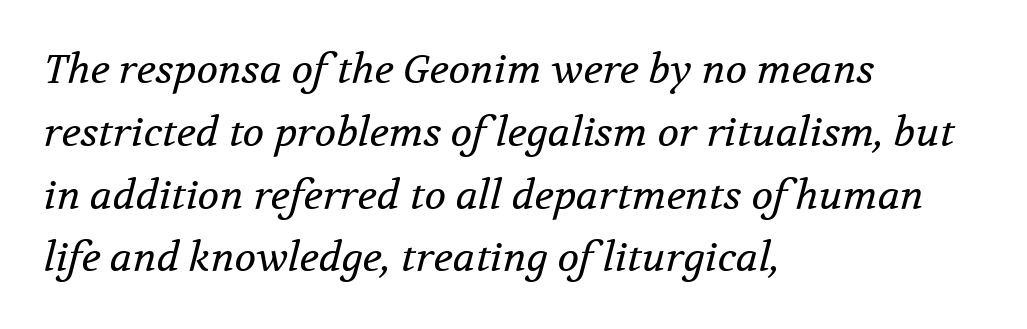
Honestly, there is no underline to notice here at all. The rendering uses natural spacing where letterforms have individual widths. Nothing unusual about the tracking: characters are spaced as the font intends. Little horizontal feet cap the strokes, marking this as serif type. The letters are slanted; this is an italic face. Weight class: somewhere from thin through regular.
